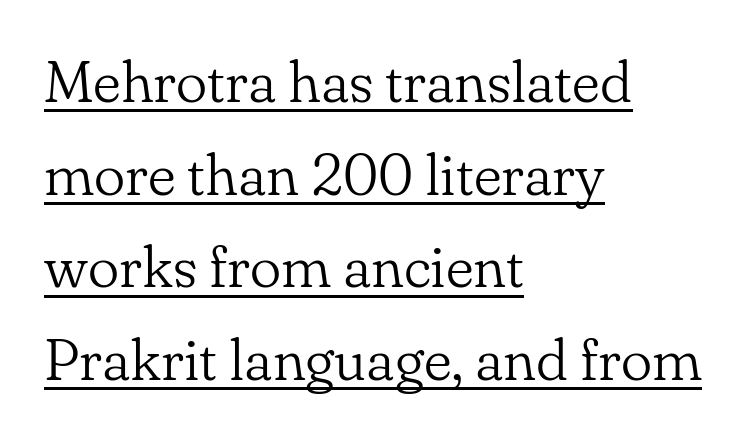
Style check: upright. Does a line run under the words? Yes, clearly. The space between consecutive lines is moderate. These lines stack with their left ends in a neat column. Stem width sits at or under what a default text font uses. Compared with typical body copy, the letter spacing here is the same.
